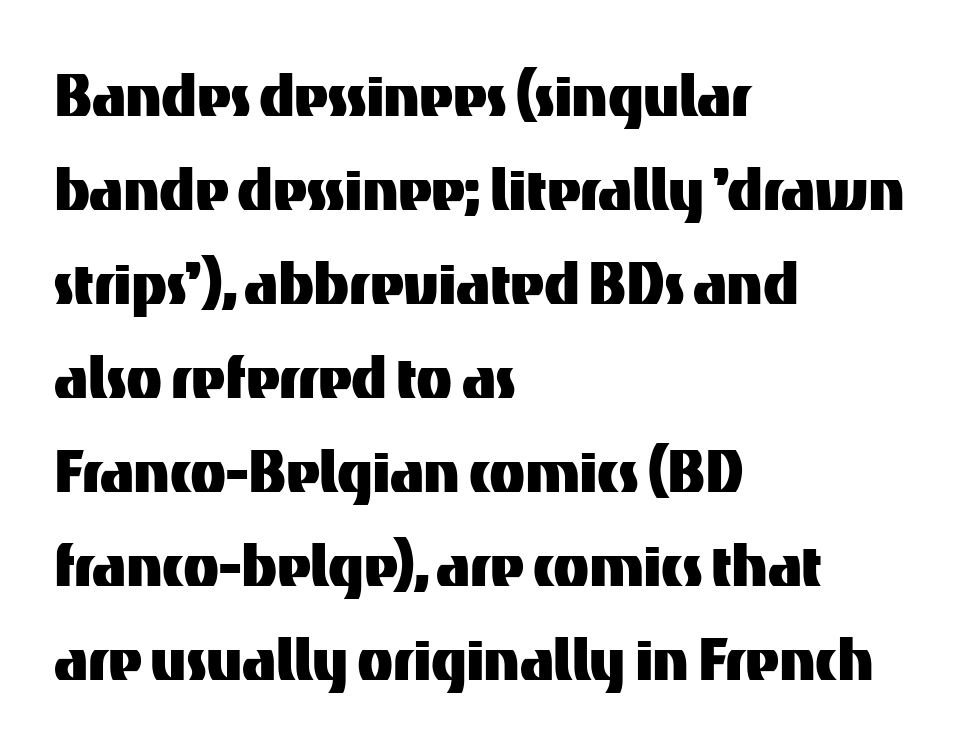
The horizontal fit of the characters is conventional and even. Regarding serifs, this sample does without them. The letters stand straight up with perfectly vertical stems. The passage shown is typed in a proportional face where columns would drift.
